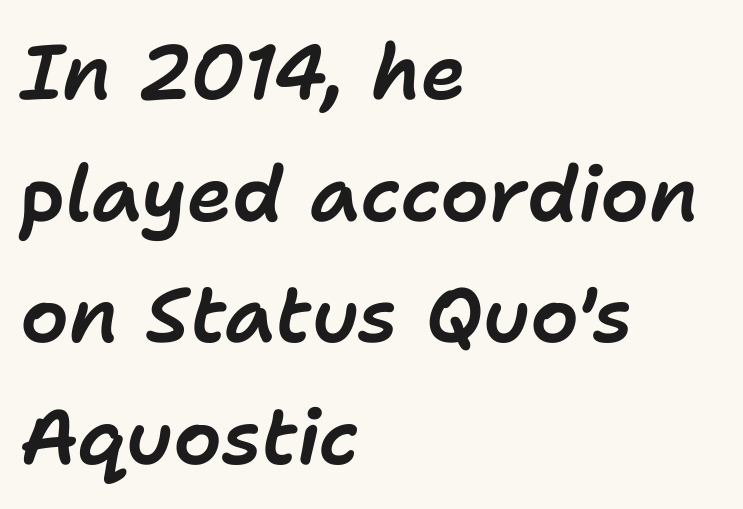
Words float on clear page, feet unadorned. Where is the straight margin? On the left. The passage shown is typed in a proportional face where columns would drift. There's an unmistakable incline to the writing here.
